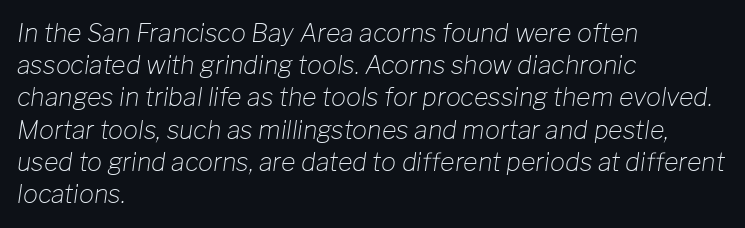
{"italic": "yes", "lean": "right", "slant_degrees": 8, "bold": "no", "underline": "no", "align": "left", "line_spacing": "normal", "line_spacing_ratio": 1.29, "letter_spacing": "normal", "letter_spacing_em": 0.0, "glyph_px": 25}
